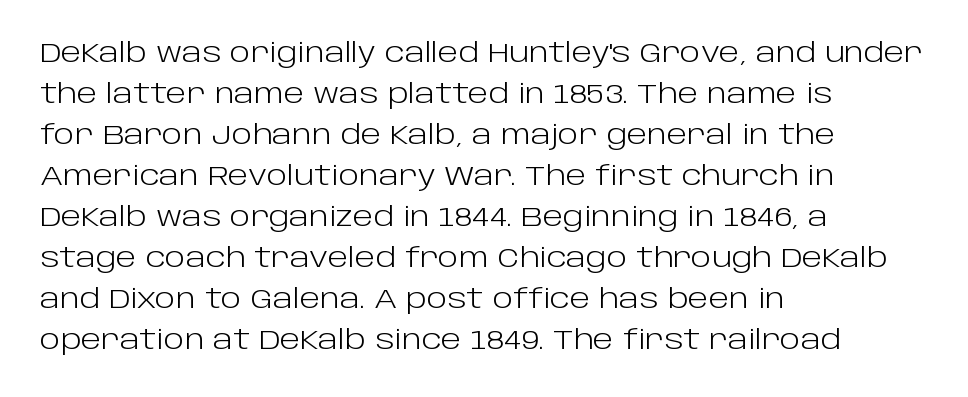
On a weight scale, this lands at 450 or below. The passage shown has conventional tracking throughout. A normal amount of white space separates one row of letters from the next. The rag falls on the right side of this text block.
